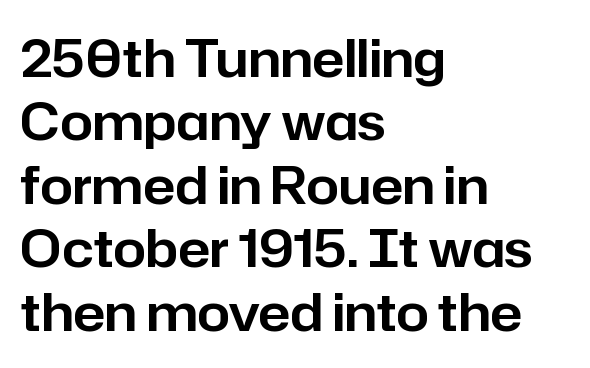
{"serif": "no", "italic": "no", "width": "normal", "stroke_contrast": "low", "x_height": "medium", "monospaced": "no", "underline": "no", "align": "left", "line_spacing_ratio": 1.22, "letter_spacing": "normal", "letter_spacing_em": 0.0, "glyph_px": 52}
